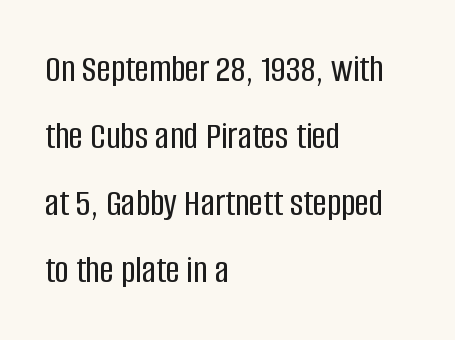
{"serif": "no", "italic": "no", "width": "condensed", "stroke_contrast": "low", "x_height": "large", "monospaced": "no", "underline": "no", "align": "left", "line_spacing_ratio": 1.72, "letter_spacing": "normal", "letter_spacing_em": 0.0, "glyph_px": 39}
